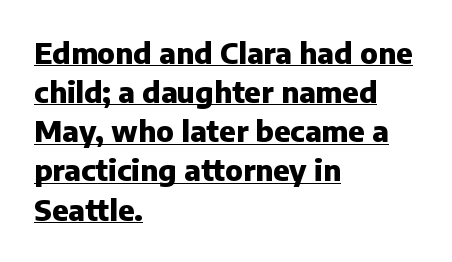
{"serif": "no", "italic": "no", "bold": "yes", "weight": "heavy", "width": "normal", "stroke_contrast": "low", "x_height": "medium", "monospaced": "no", "underline": "yes", "align": "left", "line_spacing": "normal", "line_spacing_ratio": 1.35, "letter_spacing": "normal", "letter_spacing_em": 0.0, "glyph_px": 29}
